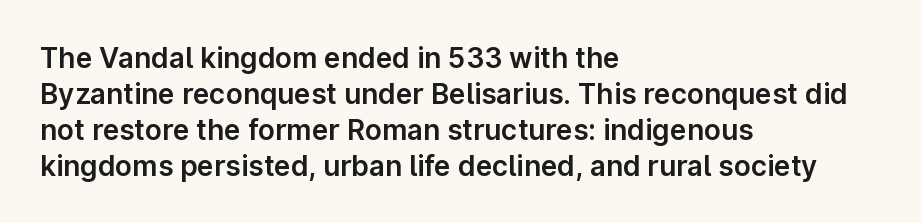
The image shows 28 px sans-serif type, upright; set left-aligned, normal line spacing (1.28x), normal letter spacing, not underlined; low stroke contrast and a medium x-height.
